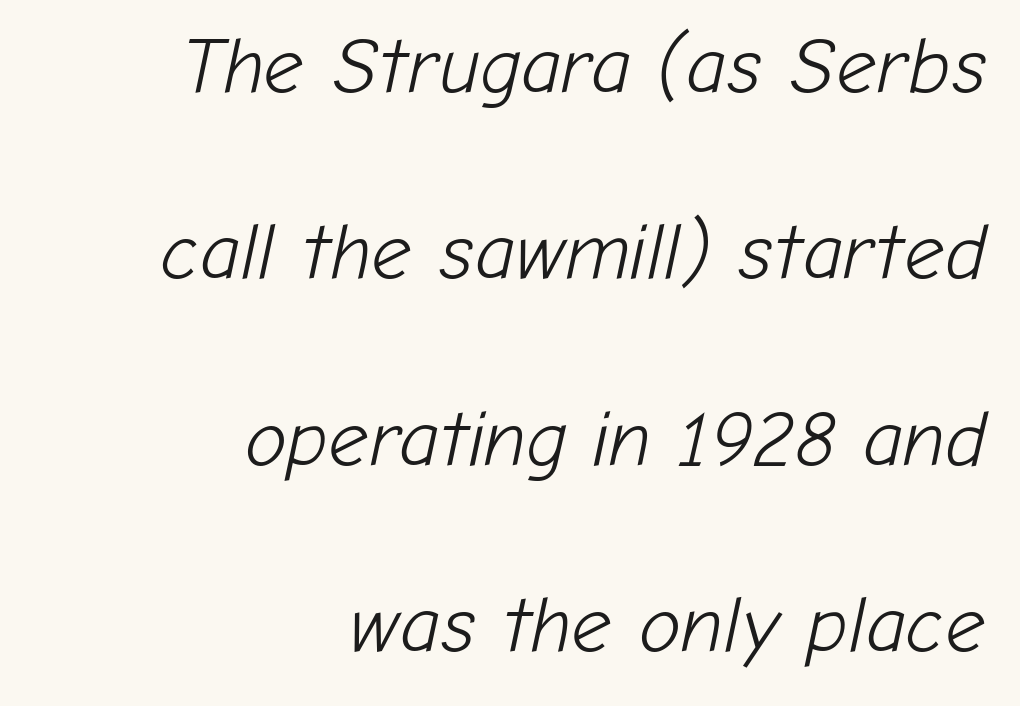
{"italic": "yes", "lean": "right", "slant_degrees": 12, "bold": "no", "weight": "light", "width": "normal", "stroke_contrast": "low", "x_height": "medium", "monospaced": "no", "underline": "no", "align": "right", "line_spacing": "loose", "line_spacing_ratio": 2.36, "letter_spacing": "normal", "letter_spacing_em": 0.0, "glyph_px": 79}
